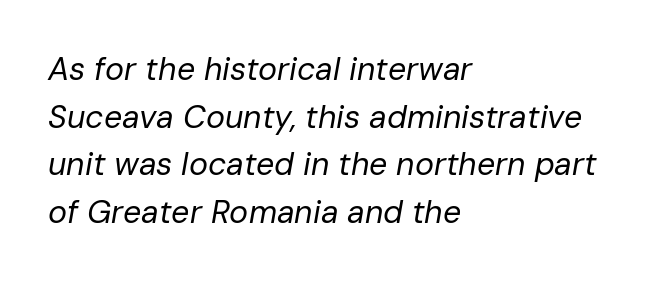
The image shows 32 px regular-weight type, italic (leaning right); set left-aligned, normal line spacing (1.49x), normal letter spacing, not underlined; low stroke contrast and a medium x-height.
